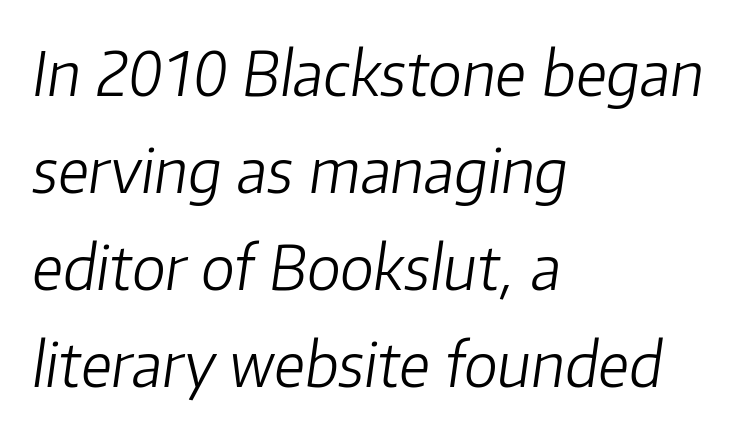
Q: Is the text bold? A: No.
Q: Is the text italic (slanted)? A: Yes, it leans right by about 8 degrees.
Q: Is the text underlined? A: No.
Q: How is the paragraph aligned? A: Left-aligned.
Q: Is the spacing between letters normal or unusually wide? A: Normal.
Q: Is the spacing between lines tight, normal or loose? A: Normal.
Q: Width (condensed, normal, or wide)? A: Normal.
Q: Stroke contrast? A: Low.
Q: x-height? A: Medium.
Q: Monospaced? A: No.
